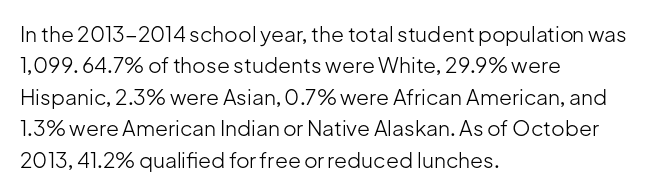
The image shows 21 px text type, upright; set left-aligned, normal line spacing (1.5x), normal letter spacing, not underlined.
